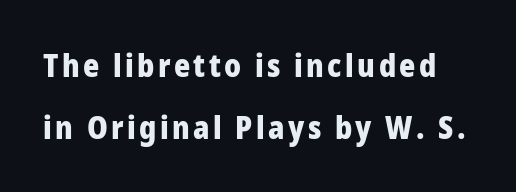
The image shows 31 px heavy sans-serif type, upright; set loose line spacing (2.0x), not underlined; low stroke contrast and a medium x-height.
